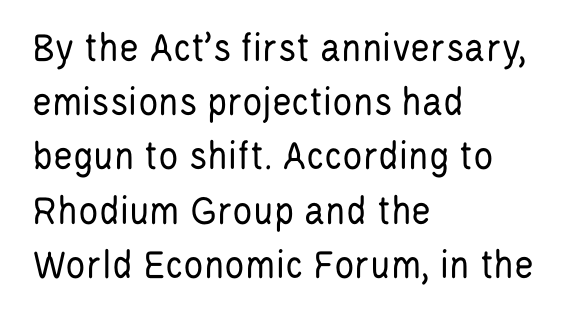
Q: Is the text bold? A: No.
Q: Is the text italic (slanted)? A: No, it is upright.
Q: Is the typeface a serif or a sans-serif typeface? A: Sans-serif.
Q: Is the text underlined? A: No.
Q: How is the paragraph aligned? A: Left-aligned.
Q: Is the spacing between letters normal or unusually wide? A: Normal.
Q: Is the spacing between lines tight, normal or loose? A: Normal.
Q: Width (condensed, normal, or wide)? A: Condensed.
Q: Stroke contrast? A: Low.
Q: x-height? A: Large.
Q: Monospaced? A: No.
